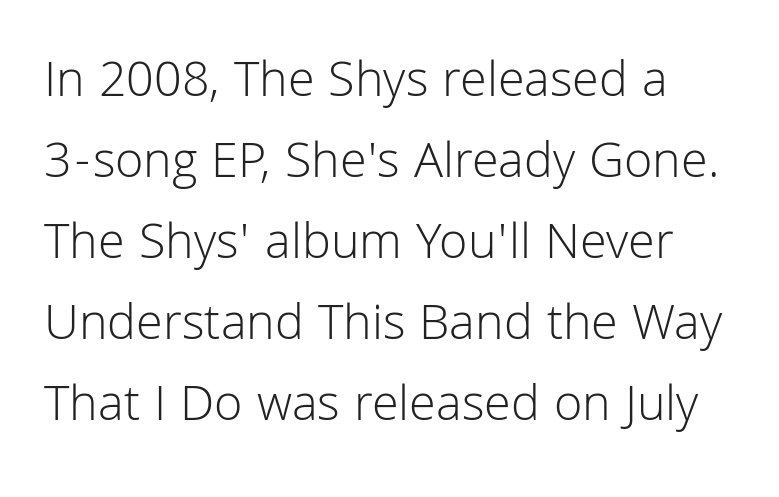
{"serif": "no", "italic": "no", "bold": "no", "weight": "light", "width": "normal", "stroke_contrast": "low", "x_height": "medium", "monospaced": "no", "underline": "no", "line_spacing": "normal", "line_spacing_ratio": 1.56, "letter_spacing": "normal", "letter_spacing_em": 0.0, "glyph_px": 52}
